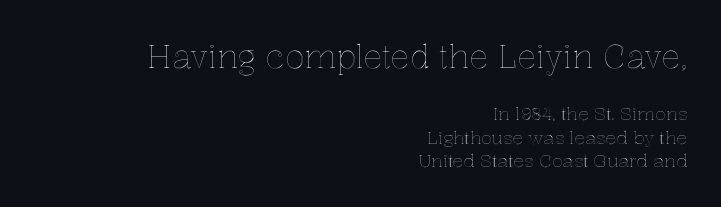
Descenders are the only things crossing below the line. This layout puts the oversized block above and the modest block below. This sample has the flowing, uneven cadence of proportional lettering. Notice how the passage keeps a crisp vertical edge on the right only.
